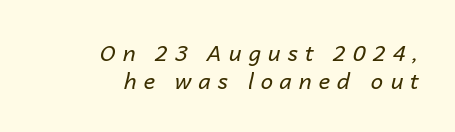
Honestly, the letter spacing is so wide it's the main thing you notice. Stroke mass is kept to a normal reading level or below. Leftover space on each line is placed entirely before the opening word. Nobody drew a line under any word here. What's the leading like? Ordinary, nothing unusual. Designer's note — italics engaged.
